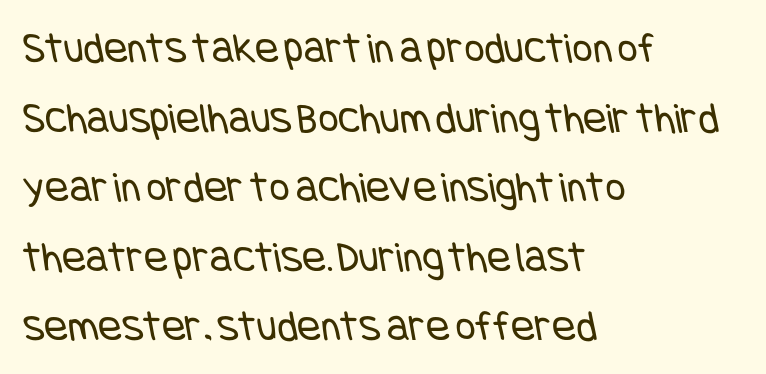
Notice how descenders clear the ascenders below comfortably — that's standard leading. The rendering anchors every line to the left-hand side. The text was rendered using a sans face with plain stroke endings. A quiet, ordinary-to-light weight characterises the typeface. Is the letter spacing exaggerated? No — it looks like the ordinary default.
